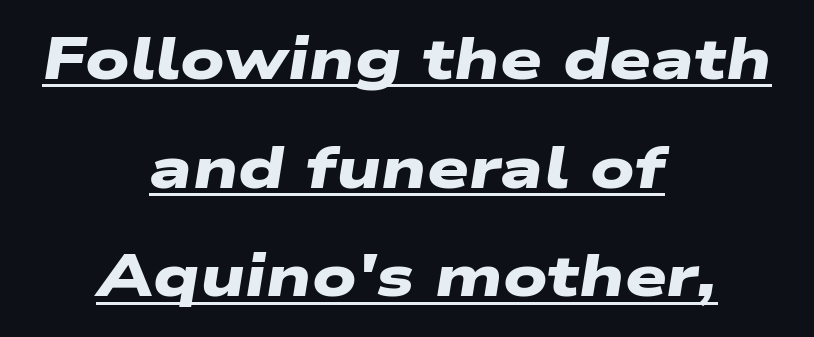
{"serif": "no", "bold": "yes", "weight": "heavy", "width": "wide", "stroke_contrast": "low", "x_height": "medium", "monospaced": "no", "underline": "yes", "align": "center", "line_spacing_ratio": 1.84, "letter_spacing": "normal", "letter_spacing_em": 0.0, "glyph_px": 59}
